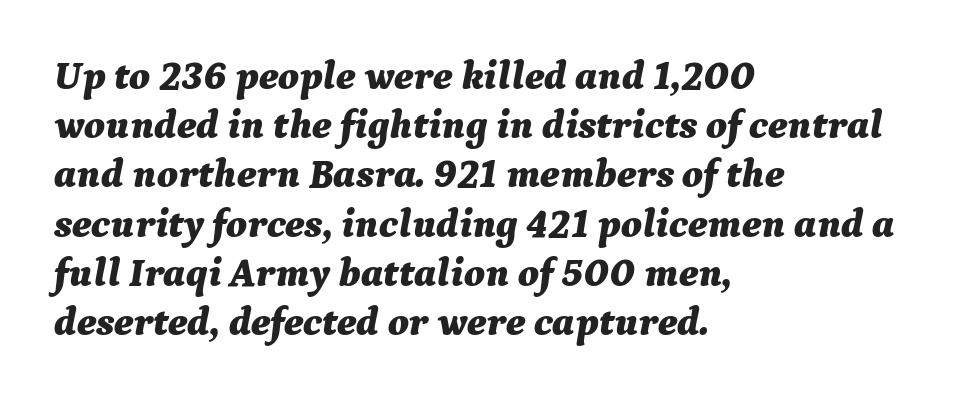
The image shows 40 px bold type, italic (leaning right); set left-aligned, line spacing 1.23x, normal letter spacing, not underlined; medium stroke contrast and a medium x-height.
